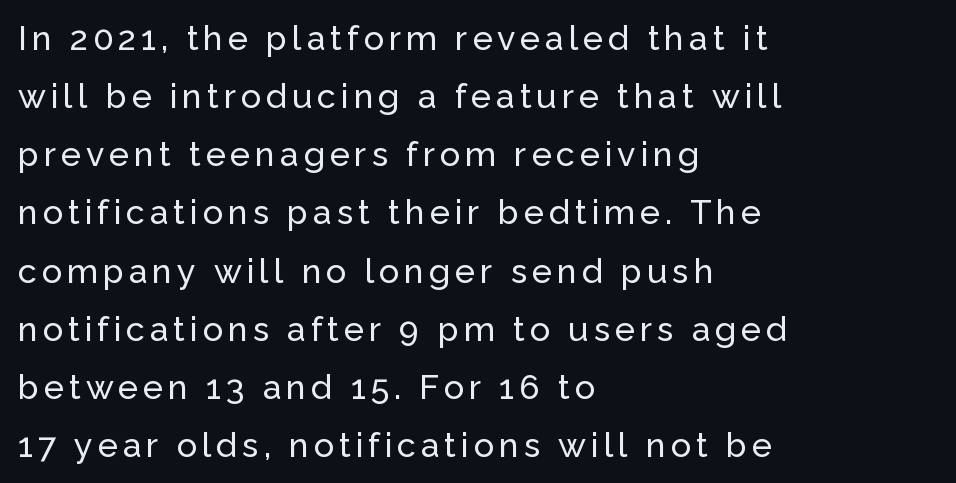
{"serif": "no", "italic": "no", "width": "normal", "stroke_contrast": "low", "x_height": "medium", "monospaced": "no", "underline": "no", "align": "left", "line_spacing_ratio": 1.71, "glyph_px": 34}
